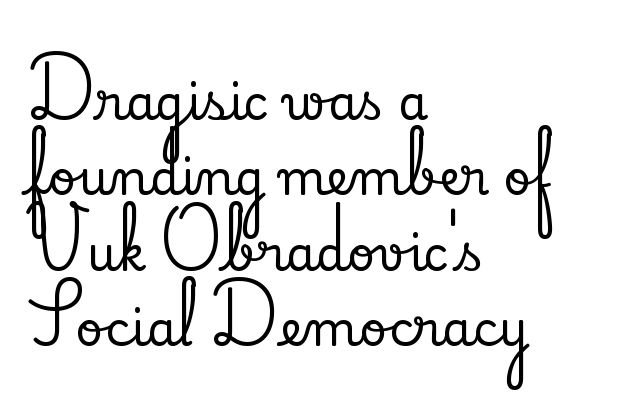
The image shows 48 px serif type, upright; set left-aligned, normal line spacing (1.57x), normal letter spacing, not underlined; low stroke contrast and a small x-height.
